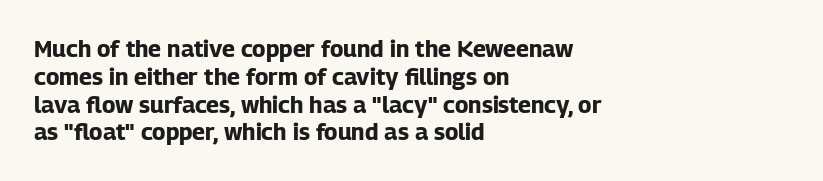
Q: Is the text bold? A: Yes.
Q: Is the text italic (slanted)? A: No, it is upright.
Q: Is the text underlined? A: No.
Q: How is the paragraph aligned? A: Left-aligned.
Q: Is the spacing between letters normal or unusually wide? A: Normal.
